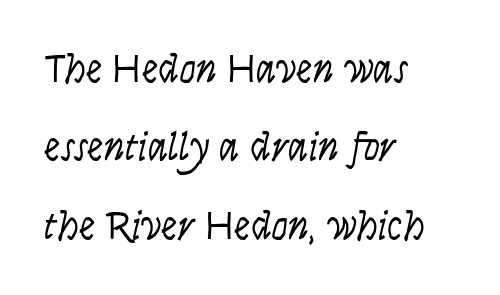
{"italic": "yes", "lean": "right", "slant_degrees": 9, "bold": "no", "weight": "light", "width": "condensed", "stroke_contrast": "low", "x_height": "large", "monospaced": "no", "underline": "no", "align": "left", "line_spacing": "loose", "line_spacing_ratio": 1.91, "letter_spacing": "normal", "letter_spacing_em": 0.0, "glyph_px": 41}
